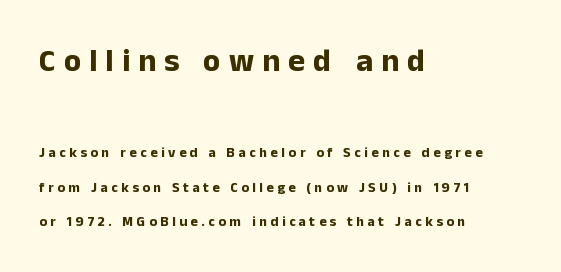
Q: Is the text bold? A: Yes.
Q: Is the text italic (slanted)? A: No, it is upright.
Q: Is the typeface a serif or a sans-serif typeface? A: Sans-serif.
Q: Is the text underlined? A: No.
Q: How is the paragraph aligned? A: Left-aligned.
Q: Is the spacing between letters normal or unusually wide? A: Unusually wide.
Q: Is the spacing between lines tight, normal or loose? A: Loose.
Q: Which block of text is set in a larger size, the first (top) or the second (bottom)? A: The first (top) one.
Q: Width (condensed, normal, or wide)? A: Normal.
Q: Stroke contrast? A: Low.
Q: x-height? A: Medium.
Q: Monospaced? A: No.
